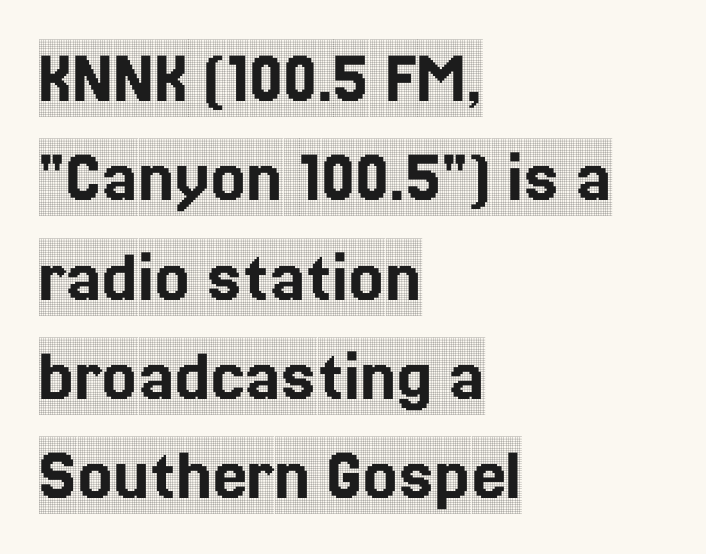
{"serif": "yes", "italic": "no", "width": "condensed", "x_height": "large", "monospaced": "no", "underline": "no", "align": "left", "line_spacing": "normal", "line_spacing_ratio": 1.29, "letter_spacing": "normal", "letter_spacing_em": 0.0, "glyph_px": 77}
